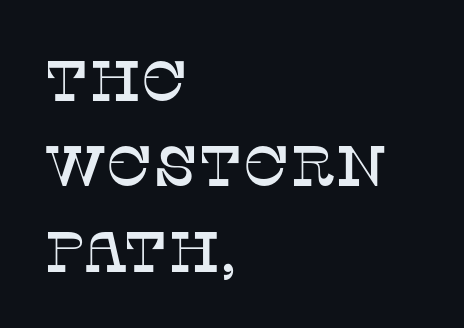
Character widths vary here, with narrow letters taking less room than wide ones. The leading is moderate, giving the passage an even texture. What stands out about the letter spacing? Nothing — it is the standard amount. The space directly below the letters is spotless. Quick note: not italic, upright.
